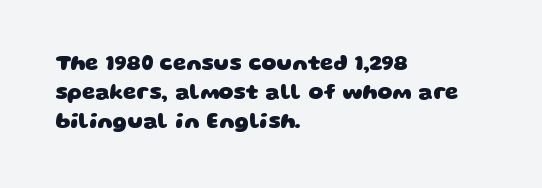
Set as a true bold cut, around the 700 mark. How would I describe the line gaps? Plain and ordinary. The lines are quadded left. Descenders hang freely into open space. Characters follow at the spacing the type designer built in.
